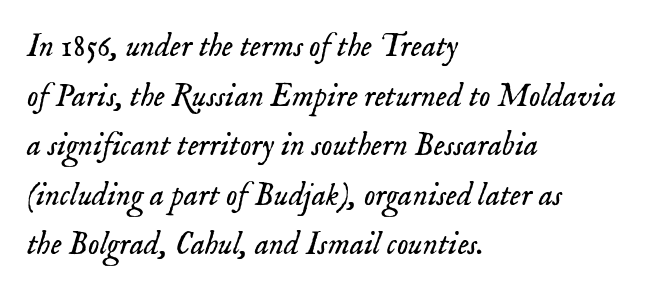
Q: Is the text bold? A: No.
Q: Is the text italic (slanted)? A: Yes, it leans right by about 18 degrees.
Q: Is the typeface a serif or a sans-serif typeface? A: Serif.
Q: Is the text underlined? A: No.
Q: How is the paragraph aligned? A: Left-aligned.
Q: Is the spacing between letters normal or unusually wide? A: Normal.
Q: Is the spacing between lines tight, normal or loose? A: Normal.
Q: Width (condensed, normal, or wide)? A: Normal.
Q: Stroke contrast? A: Low.
Q: x-height? A: Small.
Q: Monospaced? A: No.
